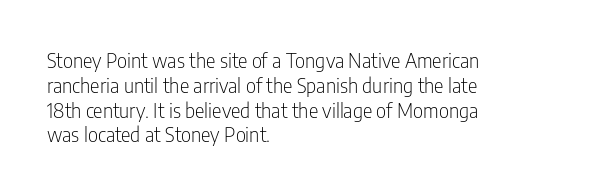
The image shows 20 px text type, upright; set left-aligned, line spacing 1.24x, normal letter spacing, not underlined.
